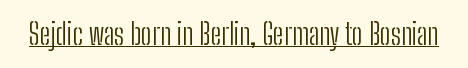
The image shows 29 px light, condensed sans-serif type, upright; set normal letter spacing, underlined; low stroke contrast and a medium x-height.
